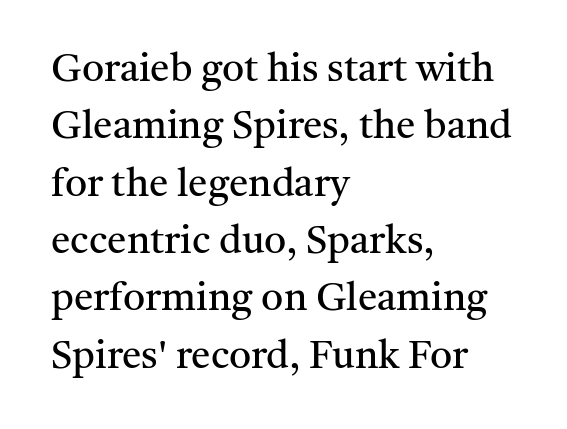
Upright lettering throughout. Left-aligned paragraph, ragged on the right. Interline gaps are of average width in this sample. A quiet, ordinary-to-light weight characterises the typeface. This rendering leaves character spacing at its baseline value. The passage shown is typeset with a serif family.
